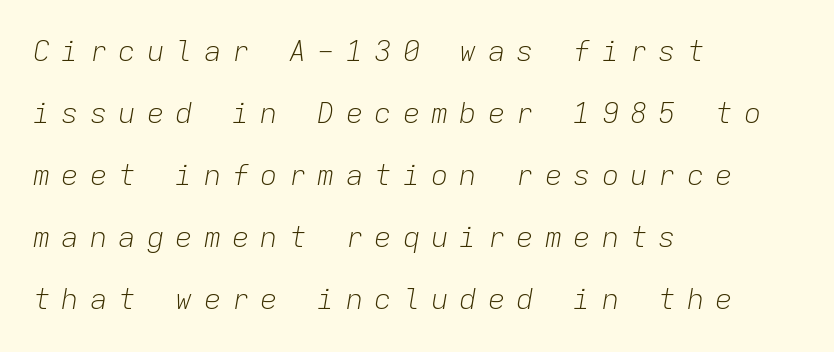
Is the type heavy? It reads as light-to-regular instead. Words float on clear page, feet unadorned. The designer dialed line spacing up above the default. Note the uniform advance width — an 'i' takes as much space as an 'm'.
